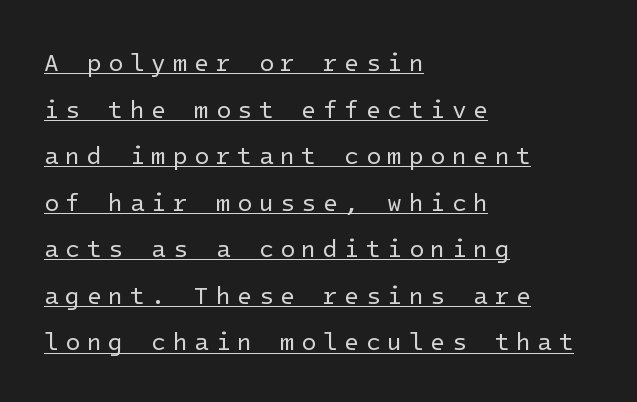
The image shows 24 px text type, upright; set left-aligned, loose line spacing (1.94x), unusually wide letter spacing (+0.28 em), underlined.
